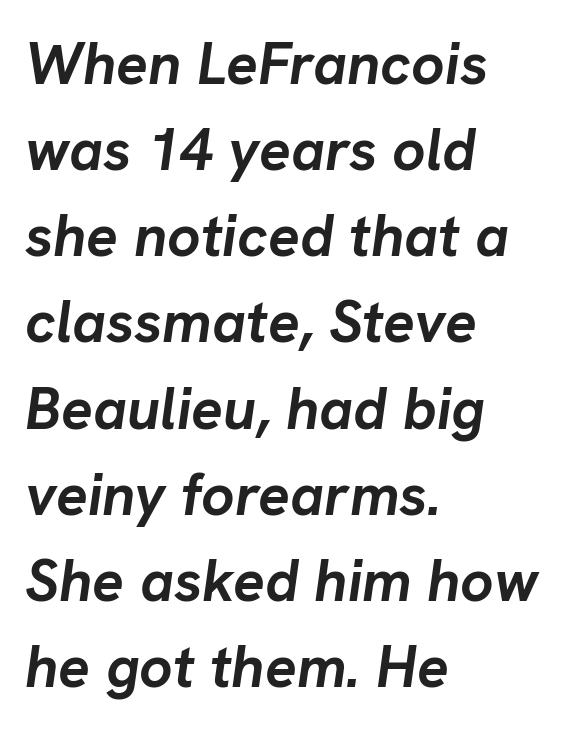
Horizontal alignment here is leftward, the default for most running prose. Check the space under the baseline: it is left empty. The face used here is proportionally spaced, like ordinary book or web type. The horizontal fit of the characters is conventional and even. Observe the lean: these are italic letterforms.
